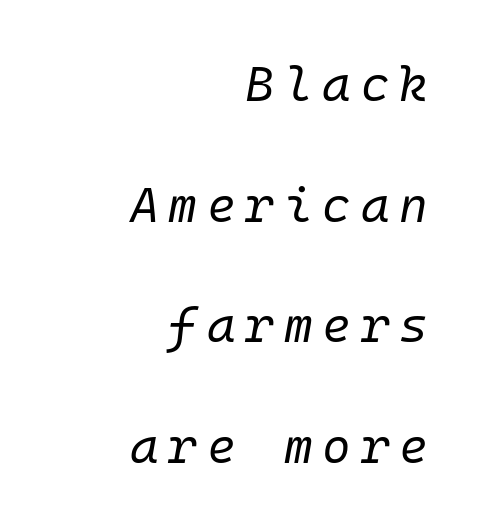
Italic? Definitely — the glyphs are oblique. Any mark beneath the type? The region is blank. If you drew a ruler down the right edge, every line would touch it. The leading is generous, giving the passage an open texture. There is plenty of visible air inserted between adjacent glyphs. The face looks like a standard text weight, possibly lighter.
